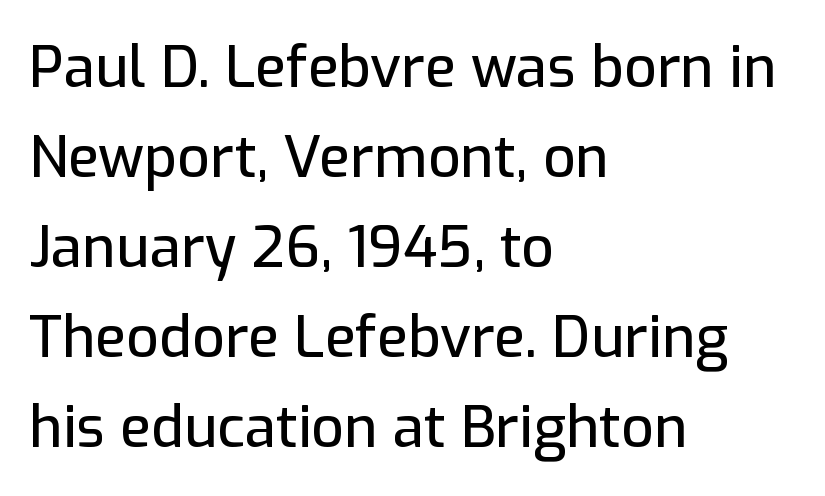
{"serif": "no", "italic": "no", "width": "normal", "stroke_contrast": "low", "x_height": "medium", "monospaced": "no", "underline": "no", "align": "left", "line_spacing": "normal", "line_spacing_ratio": 1.58, "letter_spacing": "normal", "letter_spacing_em": 0.0, "glyph_px": 57}
